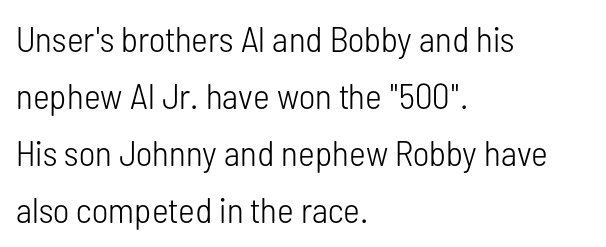
A typesetter would call this proportional, since set widths differ per character. The line-height multiplier appears to be the usual default. The font's upright variant was chosen for this text. Short note: letters normally spaced. Words float on clear page, feet unadorned.
